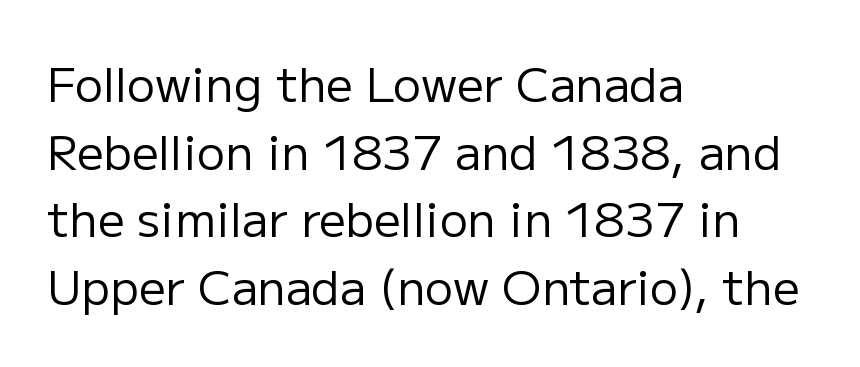
The image shows 47 px regular-weight sans-serif type, upright; set left-aligned, normal line spacing (1.44x), normal letter spacing, not underlined; low stroke contrast and a medium x-height.
